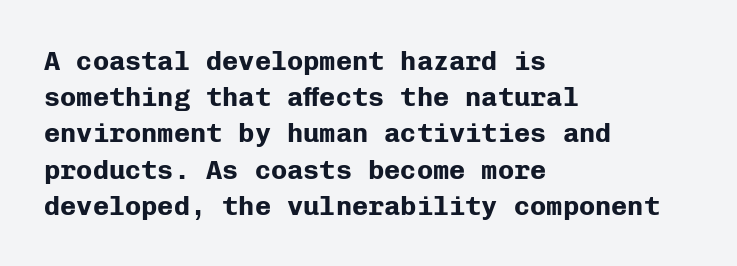
Q: Is the text bold? A: Yes.
Q: Is the text italic (slanted)? A: No, it is upright.
Q: Is the text underlined? A: No.
Q: How is the paragraph aligned? A: Left-aligned.
Q: Is the spacing between letters normal or unusually wide? A: Normal.
Q: Is the spacing between lines tight, normal or loose? A: Normal.
